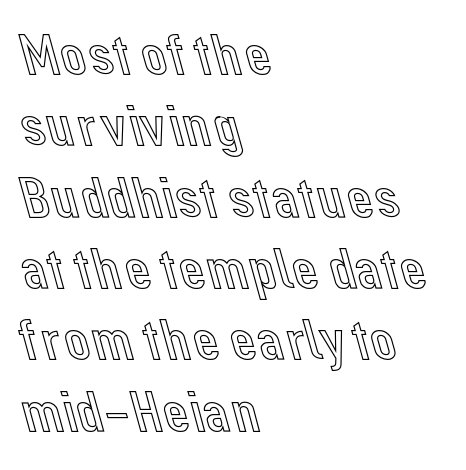
Nobody drew a line under any word here. The passage shown has conventional tracking throughout. Casual observation: everything's shoved over to the left. These lines are rendered in a variable-pitch font.
